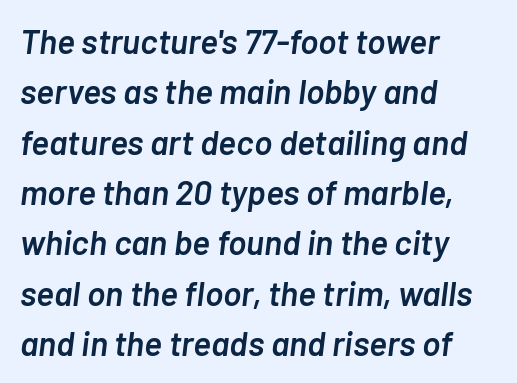
The image shows 34 px semibold type, italic (leaning right); set left-aligned, normal line spacing (1.48x), normal letter spacing, not underlined; low stroke contrast and a medium x-height.
